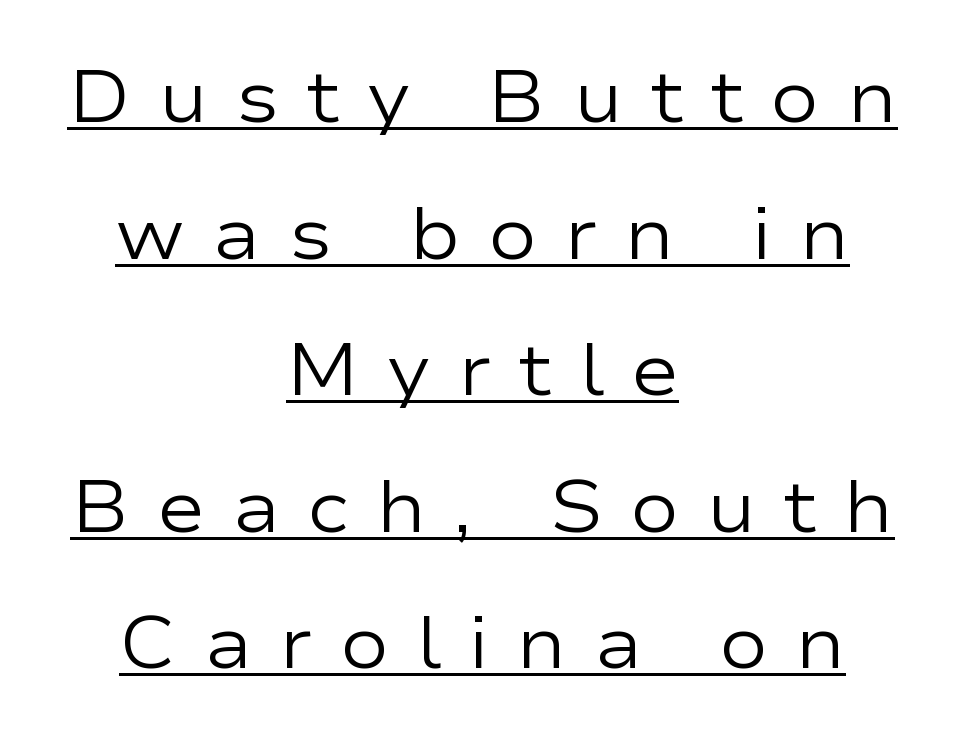
Q: Is the text bold? A: No.
Q: Is the text italic (slanted)? A: No, it is upright.
Q: Is the typeface a serif or a sans-serif typeface? A: Sans-serif.
Q: Is the text underlined? A: Yes.
Q: How is the paragraph aligned? A: Centered.
Q: Is the spacing between letters normal or unusually wide? A: Unusually wide.
Q: Width (condensed, normal, or wide)? A: Wide.
Q: Stroke contrast? A: Low.
Q: x-height? A: Medium.
Q: Monospaced? A: No.
